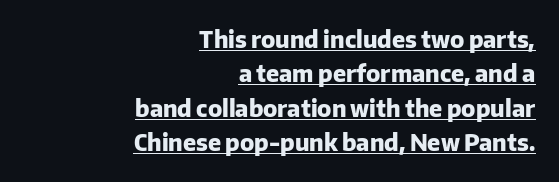
The image shows 23 px bold type, upright; set right-aligned, normal line spacing (1.5x), normal letter spacing, underlined.
